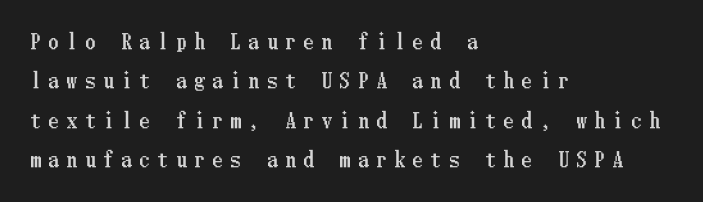
{"italic": "no", "underline": "no", "align": "left", "line_spacing": "loose", "line_spacing_ratio": 1.97, "letter_spacing": "wide", "letter_spacing_em": 0.41, "glyph_px": 20}
